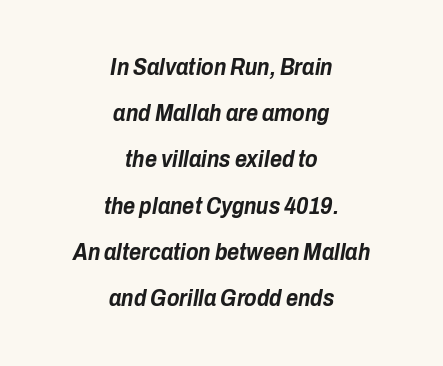
{"italic": "yes", "lean": "right", "slant_degrees": 10, "bold": "yes", "underline": "no", "align": "center", "line_spacing": "loose", "line_spacing_ratio": 2.01, "letter_spacing": "normal", "letter_spacing_em": 0.0, "glyph_px": 23}
